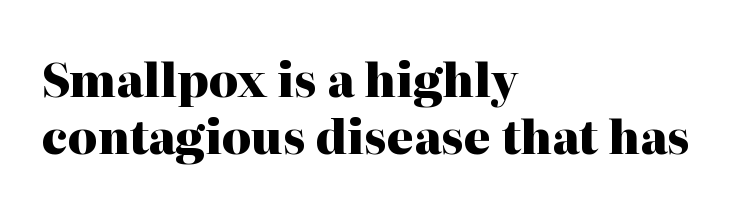
The image shows 46 px heavy serif type, upright; set left-aligned, line spacing 1.24x, normal letter spacing, not underlined; high stroke contrast and a medium x-height.
